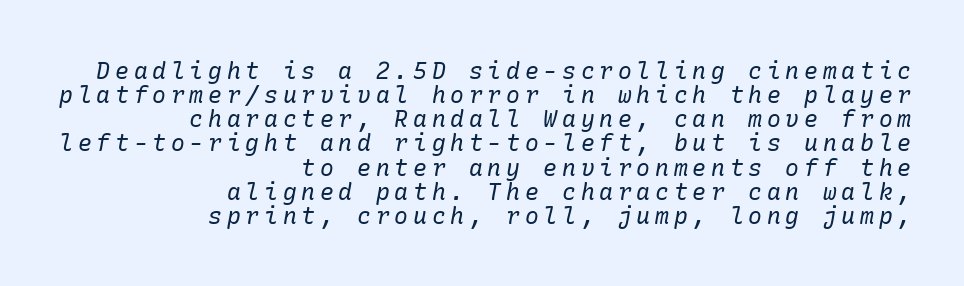
Characters follow at a spacing far wider than the type designer built in. The vertical gap from one line to the next is small. Each stroke keeps to a modest, everyday thickness or less. The baseline area is clear. Leftover space on each line is placed entirely before the opening word. An italicized treatment has been applied to the whole sample.
